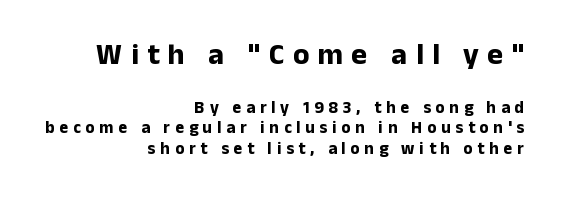
Letters rest on an invisible, unmarked baseline. In terms of posture, this sample is upright. The line texture is sparse and dotted thanks to wide tracking. Each letter keeps its own natural width here, so spacing adapts to shape. The lines in this sample share a right terminus and differ only in where they begin. Caption: upper text group enlarged, lower text group reduced.
